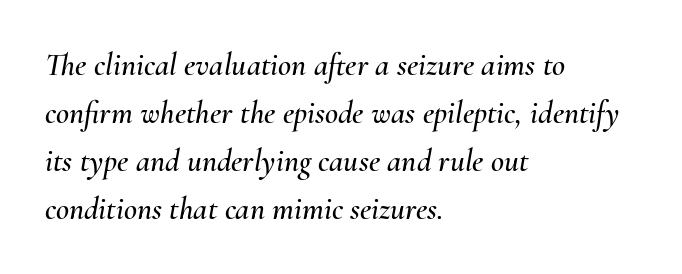
Q: Is the text italic (slanted)? A: Yes, it leans right by about 10 degrees.
Q: Is the text underlined? A: No.
Q: How is the paragraph aligned? A: Left-aligned.
Q: Is the spacing between letters normal or unusually wide? A: Normal.
Q: Is the spacing between lines tight, normal or loose? A: Normal.
Q: Width (condensed, normal, or wide)? A: Normal.
Q: Stroke contrast? A: Medium.
Q: x-height? A: Small.
Q: Monospaced? A: No.
